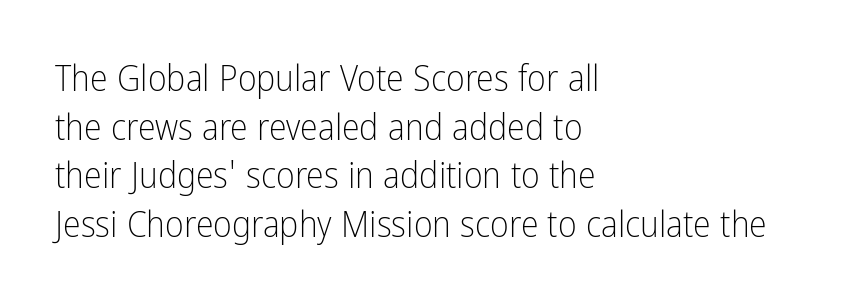
The image shows 36 px light, condensed sans-serif type, upright; set left-aligned, normal line spacing (1.35x), normal letter spacing, not underlined; low stroke contrast and a medium x-height.
